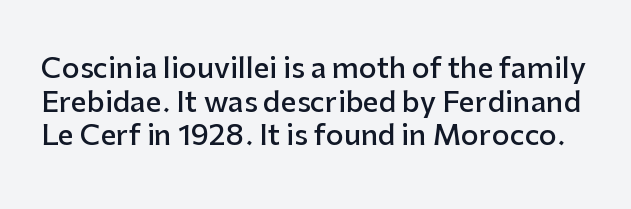
This sample has the flowing, uneven cadence of proportional lettering. The face used here is rendered with its standard letterfit. Regarding serifs, this sample does without them. This is the regular roman posture of the typeface. Plain, unruled lines of type. The font is running at a semibold setting, under full bold.
